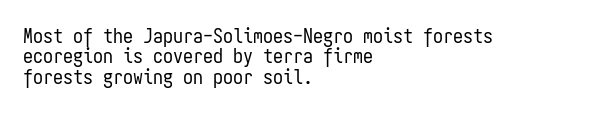
{"italic": "no", "bold": "no", "underline": "no", "align": "left", "line_spacing": "tight", "line_spacing_ratio": 1.02, "letter_spacing": "normal", "letter_spacing_em": 0.0, "glyph_px": 20}
